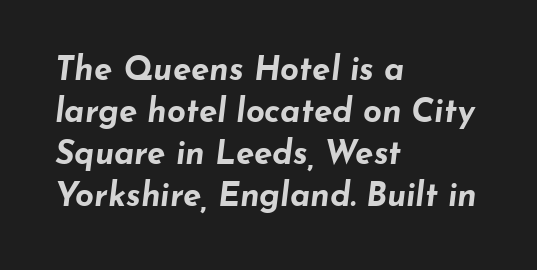
Q: Is the text bold? A: Yes.
Q: Is the text italic (slanted)? A: Yes, it leans right by about 7 degrees.
Q: Is the text underlined? A: No.
Q: How is the paragraph aligned? A: Left-aligned.
Q: Is the spacing between letters normal or unusually wide? A: Normal.
Q: Is the spacing between lines tight, normal or loose? A: Normal.
Q: Width (condensed, normal, or wide)? A: Wide.
Q: Stroke contrast? A: Low.
Q: x-height? A: Small.
Q: Monospaced? A: No.
